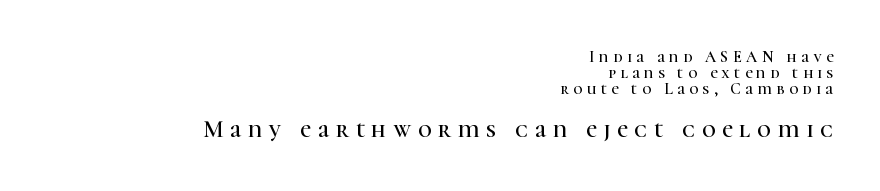
This is roman type, the default non-slanted kind. The rendering enlarges the type as you move from the upper chunk to the lower. Only glyphs here, with clear space below each row. The paragraph shown leans on its right margin.
